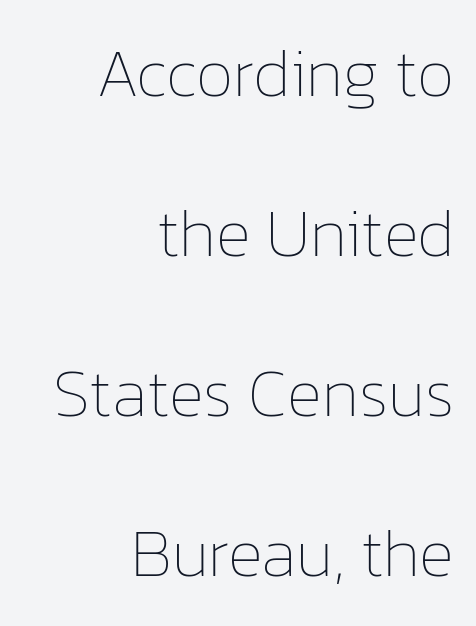
The image shows 67 px thin type, upright; set right-aligned, loose line spacing (2.39x), normal letter spacing, not underlined; low stroke contrast and a medium x-height.
